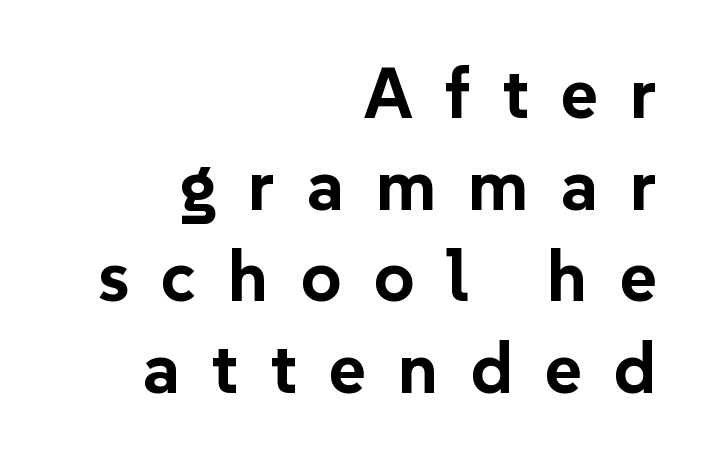
The image shows 71 px bold sans-serif type, upright; set right-aligned, normal line spacing (1.29x), unusually wide letter spacing (+0.45 em), not underlined; low stroke contrast and a medium x-height.
